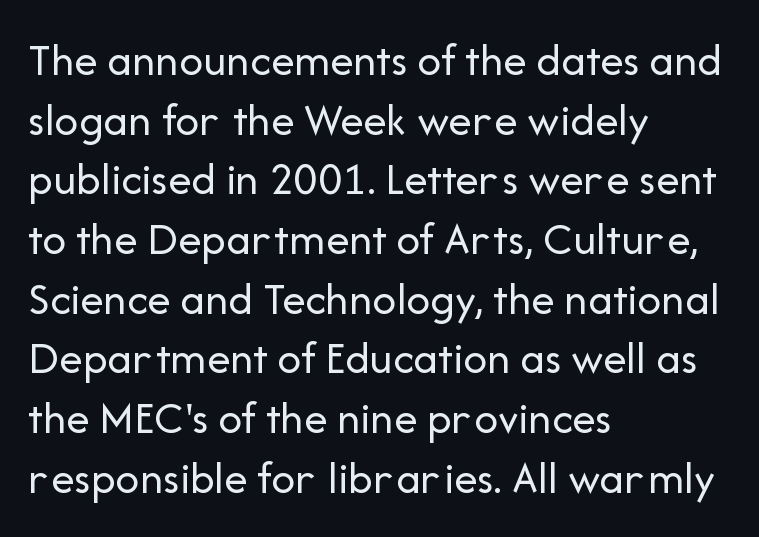
Q: Is the text bold? A: No.
Q: Is the text italic (slanted)? A: No, it is upright.
Q: Is the typeface a serif or a sans-serif typeface? A: Sans-serif.
Q: Is the text underlined? A: No.
Q: How is the paragraph aligned? A: Left-aligned.
Q: Is the spacing between letters normal or unusually wide? A: Normal.
Q: Is the spacing between lines tight, normal or loose? A: Normal.
Q: Width (condensed, normal, or wide)? A: Normal.
Q: Stroke contrast? A: Low.
Q: x-height? A: Medium.
Q: Monospaced? A: No.
